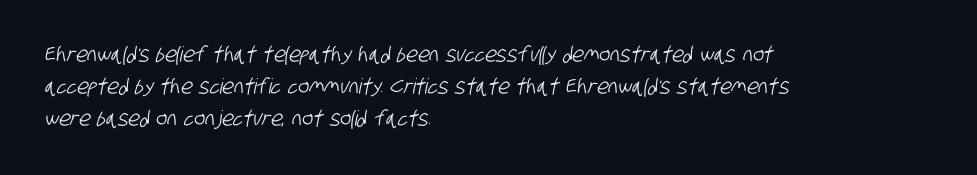
{"underline": "no", "align": "left", "line_spacing": "normal", "line_spacing_ratio": 1.53, "letter_spacing": "normal", "letter_spacing_em": 0.0, "glyph_px": 21}
